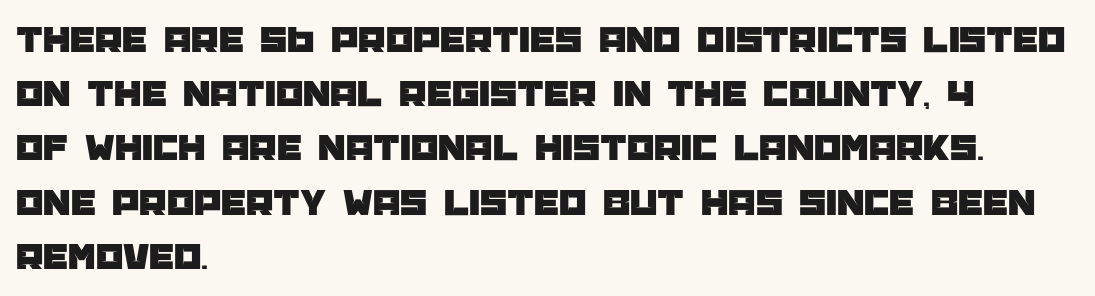
{"serif": "no", "italic": "no", "width": "normal", "stroke_contrast": "low", "x_height": "large", "monospaced": "no", "underline": "no", "align": "left", "line_spacing": "normal", "line_spacing_ratio": 1.39, "letter_spacing": "normal", "letter_spacing_em": 0.0, "glyph_px": 39}
